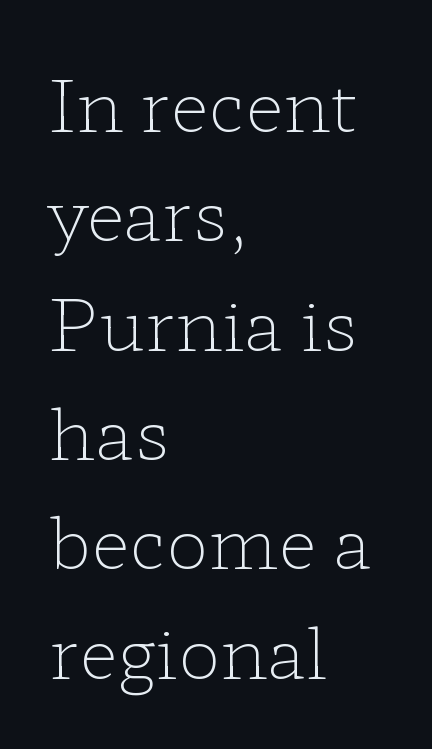
The image shows 71 px light, wide serif type, upright; set left-aligned, normal line spacing (1.54x), normal letter spacing, not underlined; low stroke contrast and a medium x-height.
